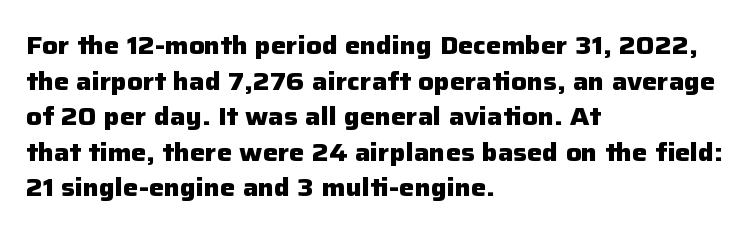
Q: Is the text bold? A: Yes.
Q: Is the text italic (slanted)? A: No, it is upright.
Q: Is the text underlined? A: No.
Q: How is the paragraph aligned? A: Left-aligned.
Q: Is the spacing between letters normal or unusually wide? A: Normal.
Q: Is the spacing between lines tight, normal or loose? A: Normal.
